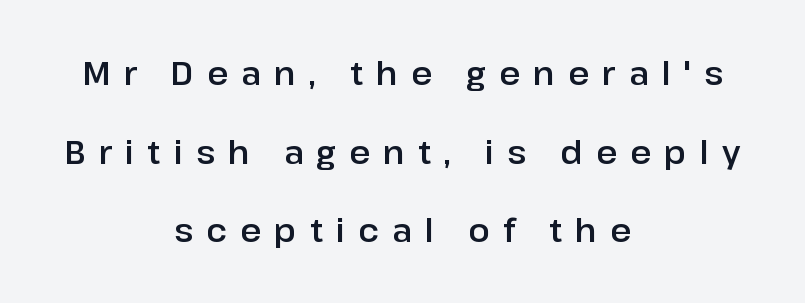
{"serif": "no", "italic": "no", "width": "normal", "stroke_contrast": "low", "x_height": "medium", "monospaced": "no", "underline": "no", "align": "center", "line_spacing": "loose", "line_spacing_ratio": 2.46, "letter_spacing": "wide", "letter_spacing_em": 0.41, "glyph_px": 32}
